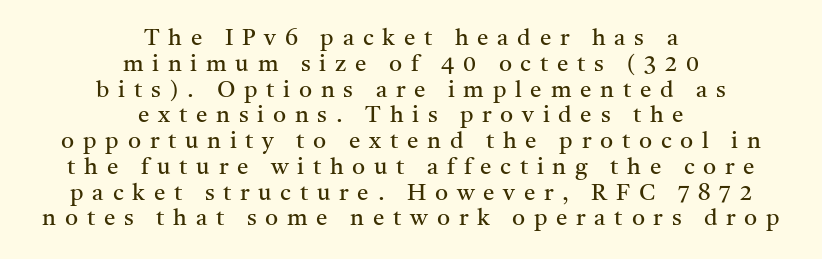
{"italic": "no", "bold": "no", "underline": "no", "align": "center", "line_spacing": "tight", "line_spacing_ratio": 1.12, "letter_spacing": "wide", "letter_spacing_em": 0.38, "glyph_px": 23}
